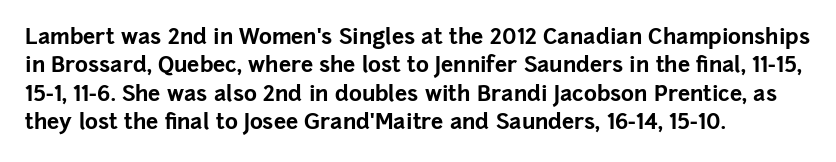
This is the regular roman posture of the typeface. The lines in this sample share a left origin and differ only in where they stop. Standard letterfit; no display-style spreading of the glyphs. Heavy-handed strokes throughout: this text is bold. The space directly below the letters is spotless.
